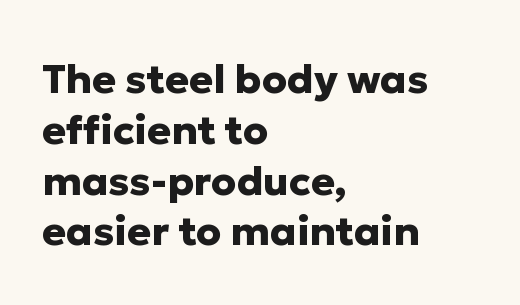
Q: Is the text bold? A: Yes.
Q: Is the text italic (slanted)? A: No, it is upright.
Q: Is the typeface a serif or a sans-serif typeface? A: Sans-serif.
Q: Is the text underlined? A: No.
Q: How is the paragraph aligned? A: Left-aligned.
Q: Is the spacing between letters normal or unusually wide? A: Normal.
Q: Is the spacing between lines tight, normal or loose? A: Normal.
Q: Width (condensed, normal, or wide)? A: Normal.
Q: Stroke contrast? A: Low.
Q: x-height? A: Medium.
Q: Monospaced? A: No.
